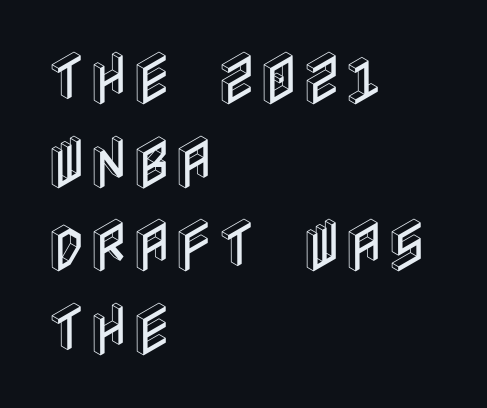
Q: Is the text italic (slanted)? A: No, it is upright.
Q: Is the text underlined? A: No.
Q: How is the paragraph aligned? A: Left-aligned.
Q: Is the spacing between letters normal or unusually wide? A: Normal.
Q: Is the spacing between lines tight, normal or loose? A: Normal.
Q: Width (condensed, normal, or wide)? A: Condensed.
Q: x-height? A: Large.
